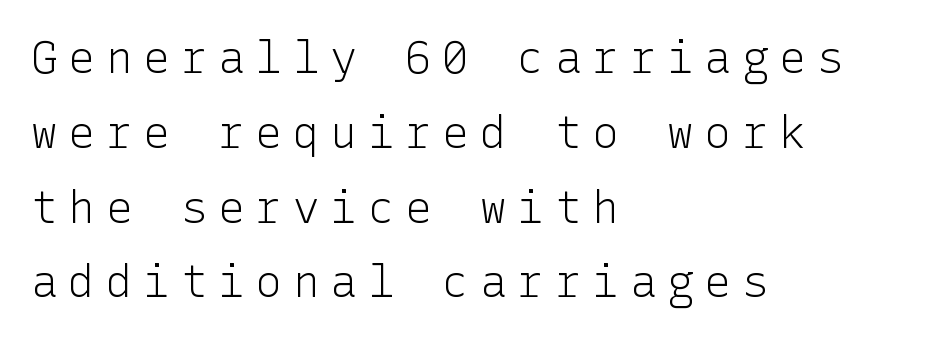
The image shows 44 px light sans-serif type, upright; set left-aligned, normal line spacing (1.7x), unusually wide letter spacing (+0.25 em), not underlined; low stroke contrast and a medium x-height.
